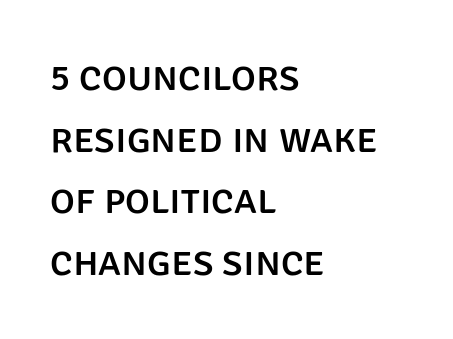
The image shows 42 px sans-serif type, upright; set left-aligned, normal line spacing (1.47x), normal letter spacing, not underlined; low stroke contrast and a large x-height.
